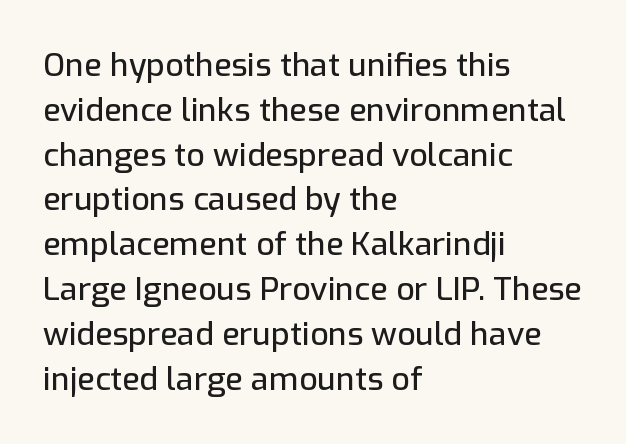
{"serif": "no", "italic": "no", "width": "normal", "stroke_contrast": "low", "x_height": "medium", "monospaced": "no", "underline": "no", "align": "left", "line_spacing": "normal", "line_spacing_ratio": 1.4, "letter_spacing": "normal", "letter_spacing_em": 0.0, "glyph_px": 32}
